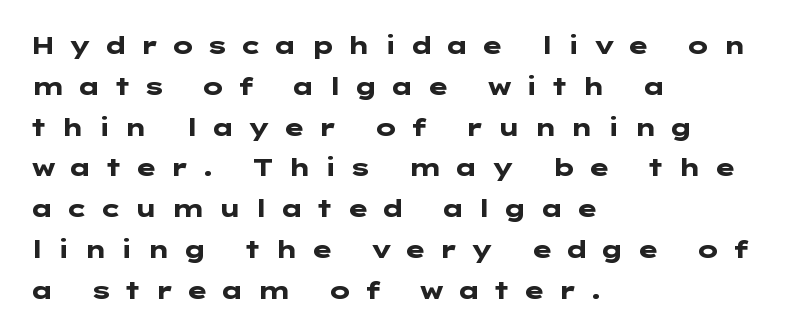
{"italic": "no", "bold": "yes", "underline": "no", "align": "left", "line_spacing": "normal", "line_spacing_ratio": 1.7, "letter_spacing": "wide", "letter_spacing_em": 0.49, "glyph_px": 24}
